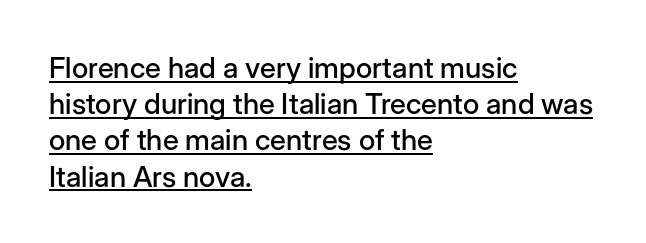
{"serif": "no", "italic": "no", "width": "normal", "stroke_contrast": "low", "x_height": "medium", "monospaced": "no", "underline": "yes", "align": "left", "line_spacing": "normal", "line_spacing_ratio": 1.25, "letter_spacing": "normal", "letter_spacing_em": 0.0, "glyph_px": 29}
